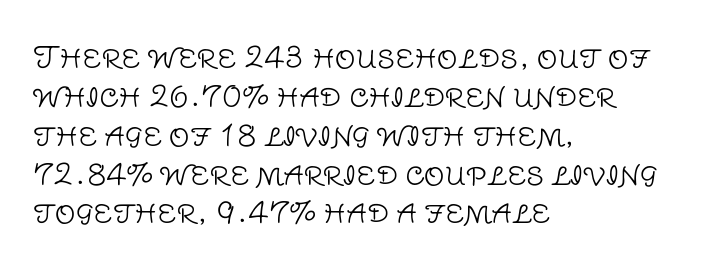
Q: Is the text bold? A: No.
Q: Is the text italic (slanted)? A: Yes.
Q: Is the typeface a serif or a sans-serif typeface? A: Sans-serif.
Q: Is the text underlined? A: No.
Q: How is the paragraph aligned? A: Left-aligned.
Q: Is the spacing between letters normal or unusually wide? A: Normal.
Q: Is the spacing between lines tight, normal or loose? A: Normal.
Q: Width (condensed, normal, or wide)? A: Normal.
Q: Stroke contrast? A: Low.
Q: x-height? A: Large.
Q: Monospaced? A: No.
